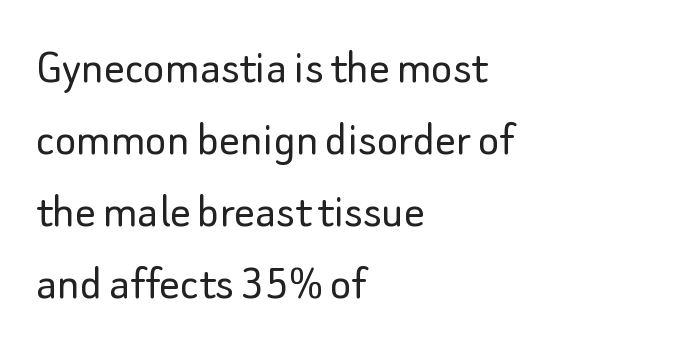
{"serif": "no", "italic": "no", "bold": "no", "weight": "light", "width": "normal", "stroke_contrast": "low", "x_height": "small", "monospaced": "no", "underline": "no", "align": "left", "line_spacing": "normal", "line_spacing_ratio": 1.41, "letter_spacing": "normal", "letter_spacing_em": 0.0, "glyph_px": 51}
